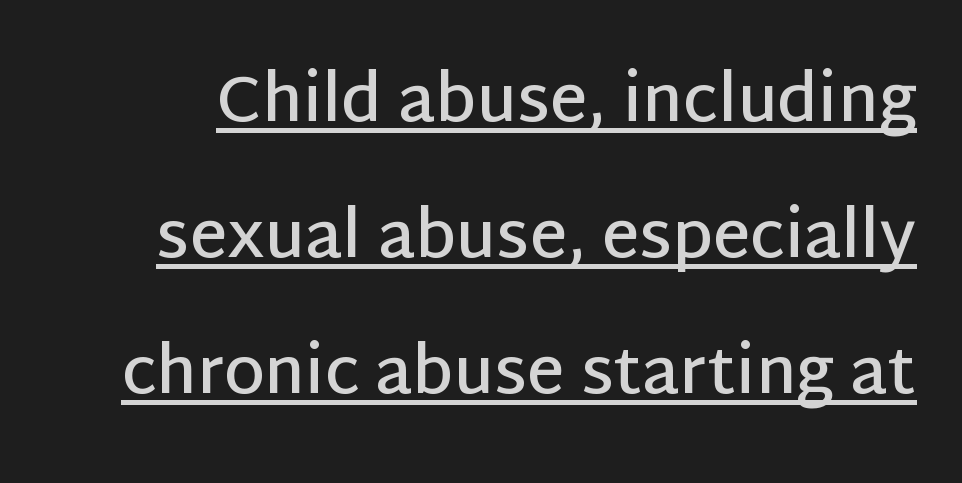
Q: Is the text bold? A: Semi-bold.
Q: Is the text italic (slanted)? A: No, it is upright.
Q: Is the typeface a serif or a sans-serif typeface? A: Sans-serif.
Q: Is the text underlined? A: Yes.
Q: Is the spacing between letters normal or unusually wide? A: Normal.
Q: Is the spacing between lines tight, normal or loose? A: Loose.
Q: Width (condensed, normal, or wide)? A: Normal.
Q: Stroke contrast? A: Low.
Q: x-height? A: Large.
Q: Monospaced? A: No.
